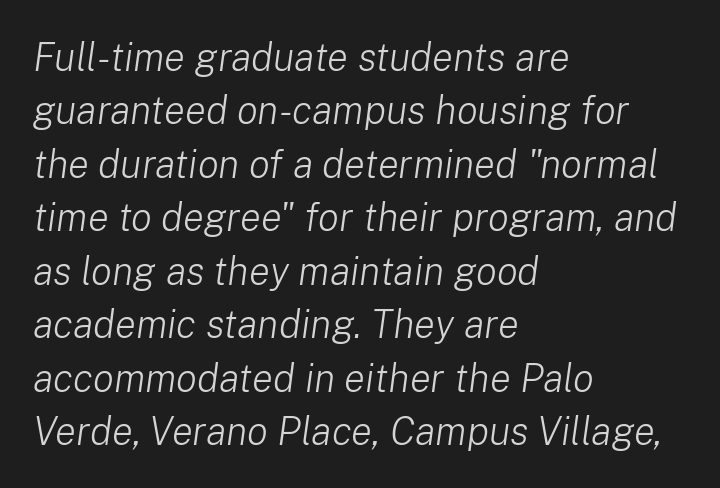
Q: Is the text bold? A: No.
Q: Is the text italic (slanted)? A: Yes, it leans right by about 8 degrees.
Q: Is the text underlined? A: No.
Q: How is the paragraph aligned? A: Left-aligned.
Q: Is the spacing between letters normal or unusually wide? A: Normal.
Q: Is the spacing between lines tight, normal or loose? A: Normal.
Q: Width (condensed, normal, or wide)? A: Normal.
Q: Stroke contrast? A: Low.
Q: x-height? A: Medium.
Q: Monospaced? A: No.
